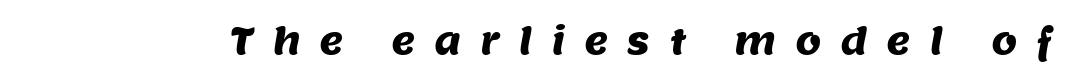
Underlining? Definitely not there. The horizontal fit of the characters is loose and conspicuously gappy. Note the varied advance widths — an 'i' is clearly narrower than an 'm'. Observe the absence of serifs on each vertical stroke in this sample.
